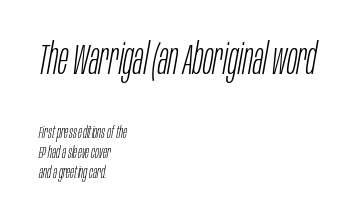
Designer's note — italics engaged. Horizontally, the lines are justified to the leading edge only. These lines are rendered in a variable-pitch font. The passage shown begins with its larger block and ends with its smaller one. Any mark beneath the type? The region is blank.
